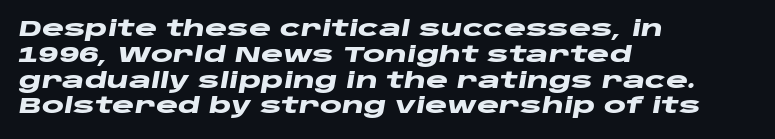
{"italic": "yes", "lean": "right", "slant_degrees": 10, "bold": "yes", "underline": "no", "align": "left", "line_spacing_ratio": 1.23, "letter_spacing": "normal", "letter_spacing_em": 0.0, "glyph_px": 21}
